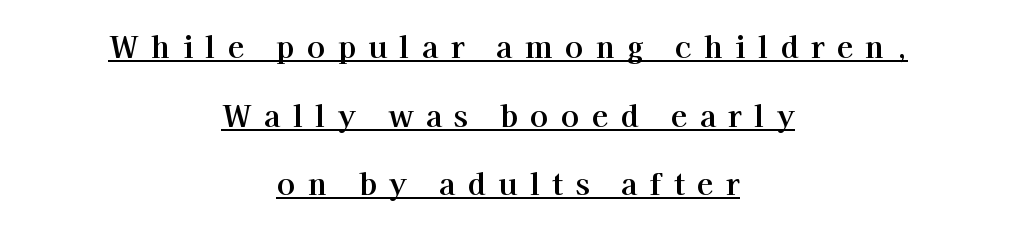
The rendered words wear a rule along their underside. This rendering uses center alignment, leaving both contours irregular but symmetric. Inter-character spacing is expanded well beyond the font's built-in metrics. The passage shown is typed in a proportional face where columns would drift.
